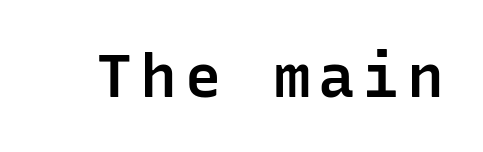
The text was rendered using a sans face with plain stroke endings. These words are printed semibold, heavier than regular yet not bold. Clear beneath every line of the passage. A roman cut, with each character standing at attention. Is this a fixed-width face? Yes — each glyph sits in an identical cell.
